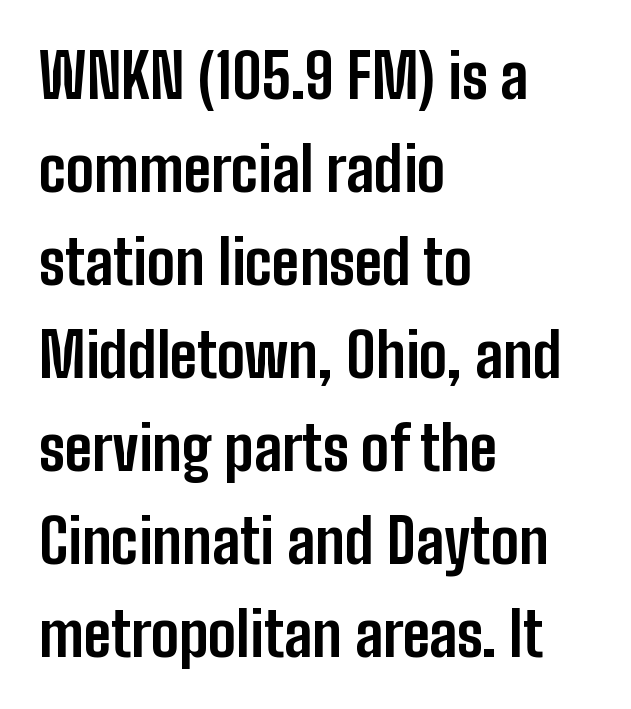
One-word summary of the alignment: left. Is this a fixed-width face? No — the glyphs have proportional, varying widths. Grotesque or geometric, the face here clearly has no serifs. Tracking value appears to be zero — textbook default spacing.
